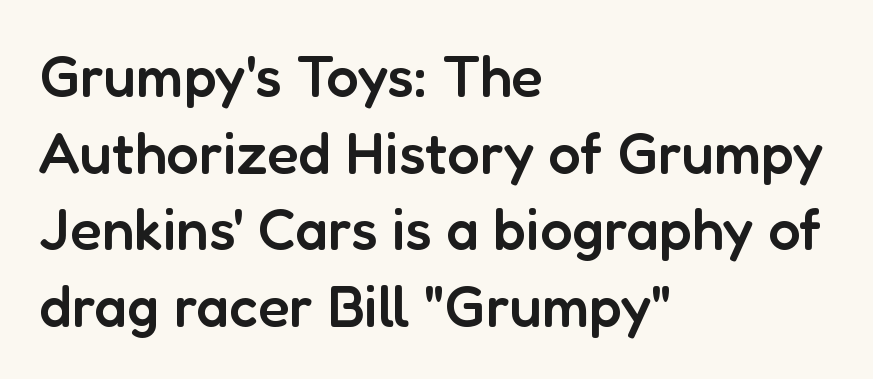
Q: Is the text bold? A: Semi-bold.
Q: Is the text italic (slanted)? A: No, it is upright.
Q: Is the typeface a serif or a sans-serif typeface? A: Sans-serif.
Q: Is the text underlined? A: No.
Q: How is the paragraph aligned? A: Left-aligned.
Q: Is the spacing between letters normal or unusually wide? A: Normal.
Q: Is the spacing between lines tight, normal or loose? A: Normal.
Q: Width (condensed, normal, or wide)? A: Normal.
Q: Stroke contrast? A: Low.
Q: x-height? A: Medium.
Q: Monospaced? A: No.
